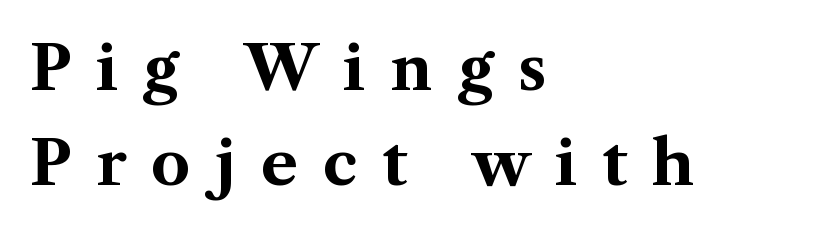
Tracking here is generous; glyphs stand well apart from one another. Look at the bottom of the vertical strokes: they flare into serifs here. You'd pick this weight for a headline — it's a proper bold. When letters stand straight like this, we call the style roman or upright.
